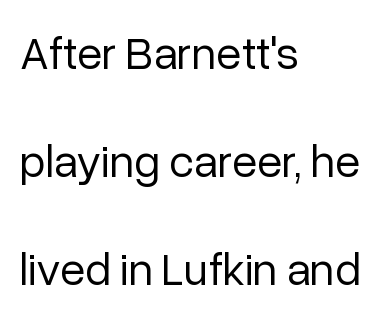
Style check: upright. The space beneath each line is pristine and unruled. Character widths vary here, with narrow letters taking less room than wide ones. Summary of weight: not heavy and not bold. Letter spacing: default. This rendering employs a face without finishing strokes, i.e., a sans-serif.
